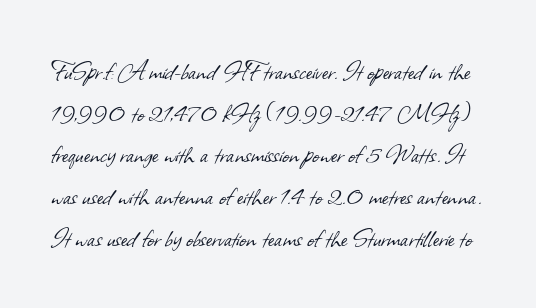
Q: Is the text bold? A: No.
Q: Is the typeface a serif or a sans-serif typeface? A: Sans-serif.
Q: Is the text underlined? A: No.
Q: Is the spacing between letters normal or unusually wide? A: Normal.
Q: Is the spacing between lines tight, normal or loose? A: Normal.
Q: Width (condensed, normal, or wide)? A: Normal.
Q: Stroke contrast? A: Low.
Q: x-height? A: Small.
Q: Monospaced? A: No.
